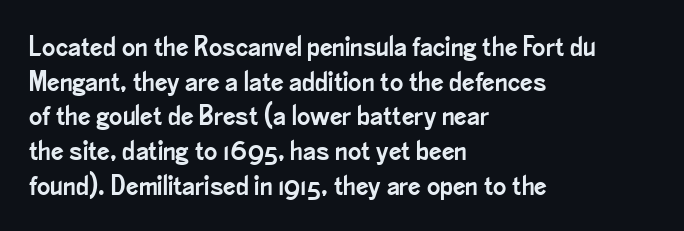
Posture: upright roman. Glance below the letters and you will spot only blank space. The setting favours the left margin, as ordinary paragraphs usually do. Each letter's strokes conclude bluntly, with no projecting serifs. This sample has the flowing, uneven cadence of proportional lettering. Default kerning and tracking; the words read as compact shapes.
